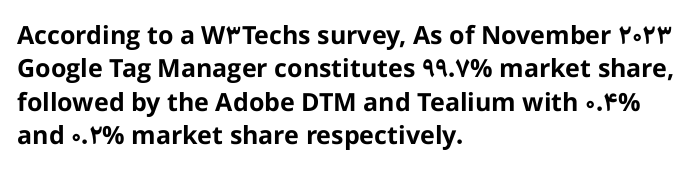
Q: Is the text bold? A: Yes.
Q: Is the text italic (slanted)? A: No, it is upright.
Q: Is the text underlined? A: No.
Q: How is the paragraph aligned? A: Left-aligned.
Q: Is the spacing between letters normal or unusually wide? A: Normal.
Q: Is the spacing between lines tight, normal or loose? A: Normal.
